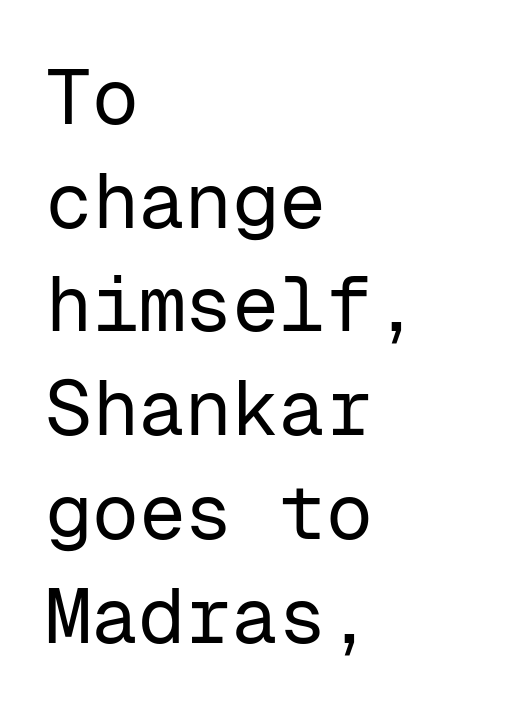
The image shows 78 px regular-weight sans-serif type, upright, monospaced; set left-aligned, normal line spacing (1.33x), normal letter spacing, not underlined; low stroke contrast and a medium x-height.
